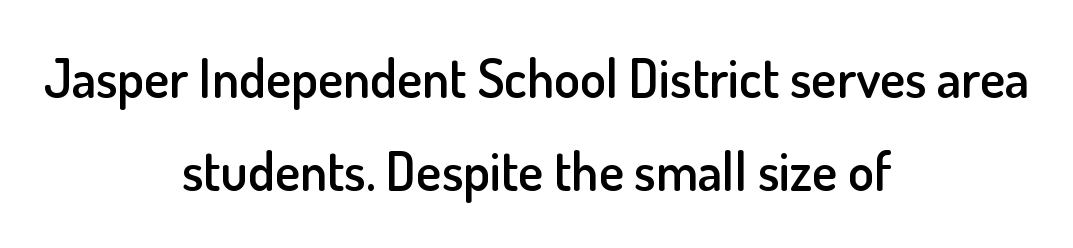
Q: Is the text bold? A: Semi-bold.
Q: Is the text italic (slanted)? A: No, it is upright.
Q: Is the typeface a serif or a sans-serif typeface? A: Sans-serif.
Q: Is the text underlined? A: No.
Q: How is the paragraph aligned? A: Centered.
Q: Is the spacing between letters normal or unusually wide? A: Normal.
Q: Width (condensed, normal, or wide)? A: Normal.
Q: Stroke contrast? A: Low.
Q: x-height? A: Small.
Q: Monospaced? A: No.
